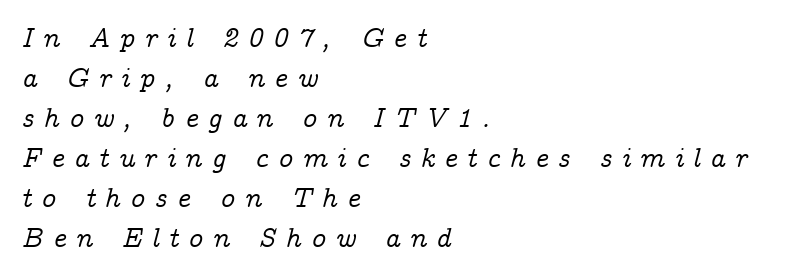
{"serif": "yes", "italic": "yes", "lean": "right", "slant_degrees": 14, "width": "normal", "stroke_contrast": "low", "x_height": "medium", "monospaced": "no", "underline": "no", "align": "left", "line_spacing": "normal", "line_spacing_ratio": 1.43, "letter_spacing": "wide", "letter_spacing_em": 0.34, "glyph_px": 28}
